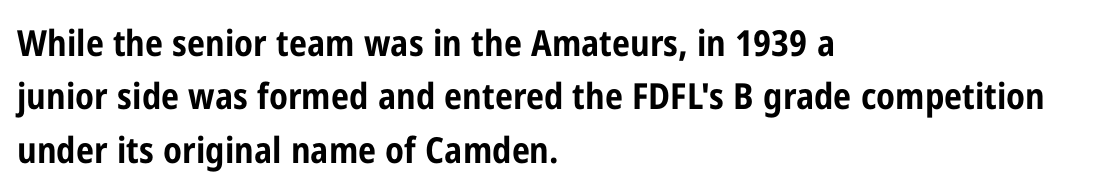
Unmarked baselines from the first word to the last. Compared with typical body copy, the letter spacing here is the same. Heft: maximum for text — a bold. You could not count columns in this text — the font is proportionally spaced. Layout note: lines flush left.
